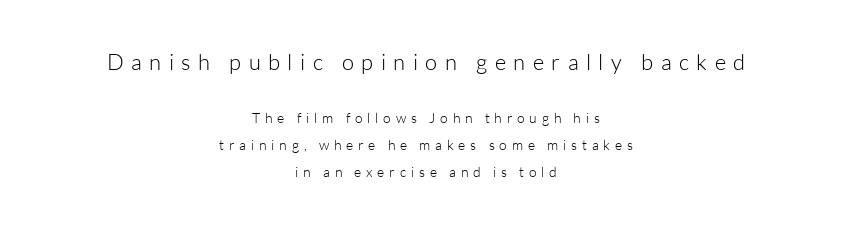
Q: Is the text bold? A: No.
Q: Is the text italic (slanted)? A: No, it is upright.
Q: Is the text underlined? A: No.
Q: How is the paragraph aligned? A: Centered.
Q: Is the spacing between letters normal or unusually wide? A: Unusually wide.
Q: Is the spacing between lines tight, normal or loose? A: Loose.
Q: Which block of text is set in a larger size, the first (top) or the second (bottom)? A: The first (top) one.
